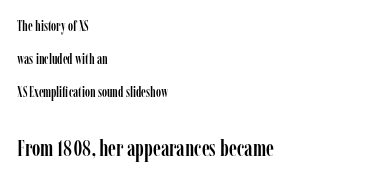
The image shows 23 px text type, upright; set left-aligned, loose line spacing (2.34x), normal letter spacing, not underlined; the second (bottom) block is 1.64x larger.
